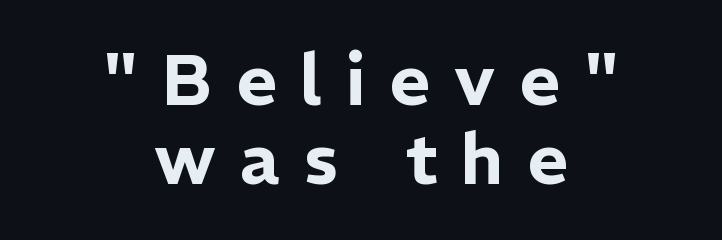
The glyphs in this specimen are sans serif. The string is rendered with underlining switched off. The gaps between neighbouring characters are conspicuously large. Very little white space separates one row of letters from the next. If you drew a line through each stem, it would be perfectly vertical.
